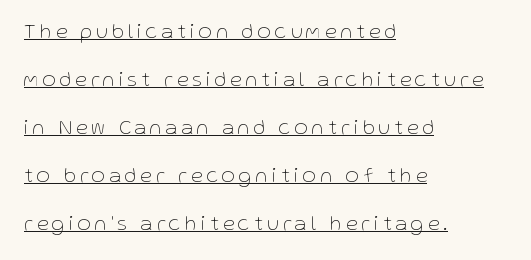
{"italic": "no", "bold": "no", "underline": "yes", "align": "left", "line_spacing": "loose", "line_spacing_ratio": 2.29, "letter_spacing": "wide", "letter_spacing_em": 0.2, "glyph_px": 21}
